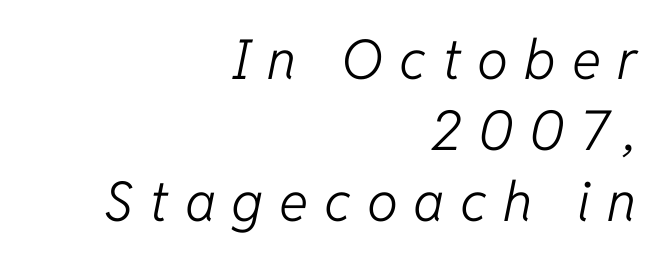
Q: Is the text bold? A: No.
Q: Is the text italic (slanted)? A: Yes, it leans right by about 11 degrees.
Q: Is the text underlined? A: No.
Q: How is the paragraph aligned? A: Right-aligned.
Q: Is the spacing between letters normal or unusually wide? A: Unusually wide.
Q: Is the spacing between lines tight, normal or loose? A: Normal.
Q: Width (condensed, normal, or wide)? A: Normal.
Q: Stroke contrast? A: Low.
Q: x-height? A: Medium.
Q: Monospaced? A: No.
